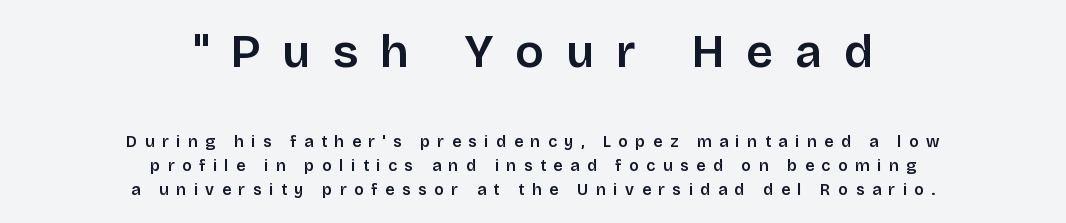
The image shows 47 px sans-serif type, upright; set centered, normal line spacing (1.51x), unusually wide letter spacing (+0.47 em), not underlined; the first (top) block is 2.94x larger; low stroke contrast and a large x-height.
